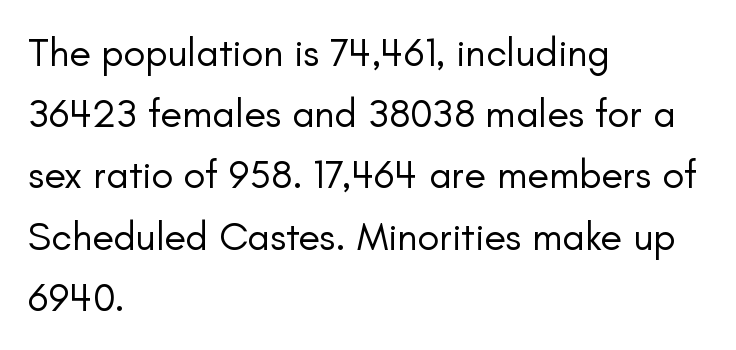
{"serif": "no", "italic": "no", "bold": "no", "weight": "regular", "width": "normal", "stroke_contrast": "low", "x_height": "small", "monospaced": "no", "underline": "no", "align": "left", "line_spacing": "normal", "line_spacing_ratio": 1.53, "letter_spacing": "normal", "letter_spacing_em": 0.0, "glyph_px": 40}
